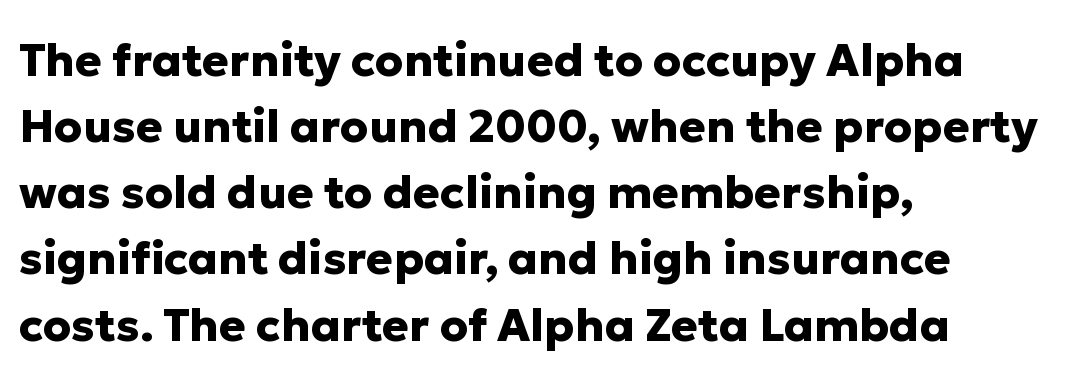
Q: Is the text bold? A: Yes.
Q: Is the text italic (slanted)? A: No, it is upright.
Q: Is the typeface a serif or a sans-serif typeface? A: Sans-serif.
Q: Is the text underlined? A: No.
Q: How is the paragraph aligned? A: Left-aligned.
Q: Is the spacing between letters normal or unusually wide? A: Normal.
Q: Is the spacing between lines tight, normal or loose? A: Normal.
Q: Width (condensed, normal, or wide)? A: Normal.
Q: Stroke contrast? A: Low.
Q: x-height? A: Medium.
Q: Monospaced? A: No.
